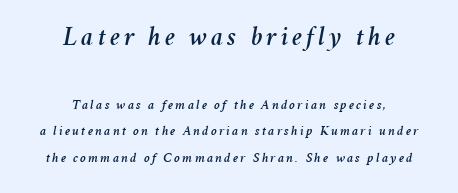
Where is the straight margin? There isn't one; the lines are centered. No word sits above an underline. Is the lower block the larger one? No — the upper block carries the bigger type. The typography opts for an oblique posture over an upright one.
